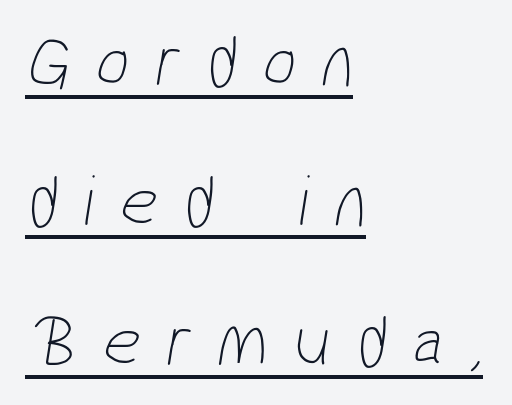
{"serif": "no", "bold": "no", "weight": "thin", "width": "condensed", "stroke_contrast": "low", "x_height": "medium", "monospaced": "no", "underline": "yes", "align": "left", "line_spacing_ratio": 1.89, "letter_spacing": "wide", "letter_spacing_em": 0.35, "glyph_px": 74}
